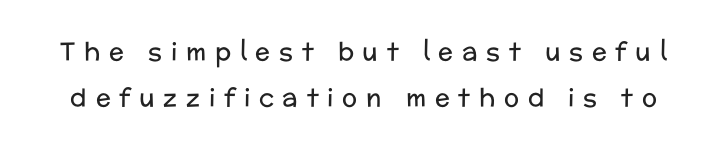
{"italic": "no", "bold": "no", "underline": "no", "line_spacing_ratio": 1.84, "letter_spacing": "wide", "letter_spacing_em": 0.35, "glyph_px": 25}
